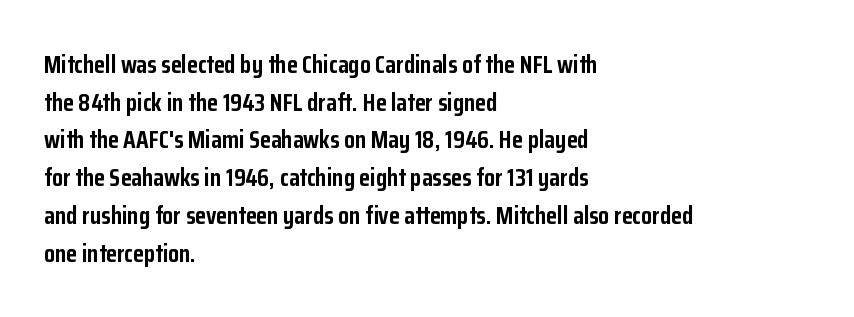
The image shows 25 px bold type, upright; set left-aligned, normal line spacing (1.51x), normal letter spacing, not underlined.
